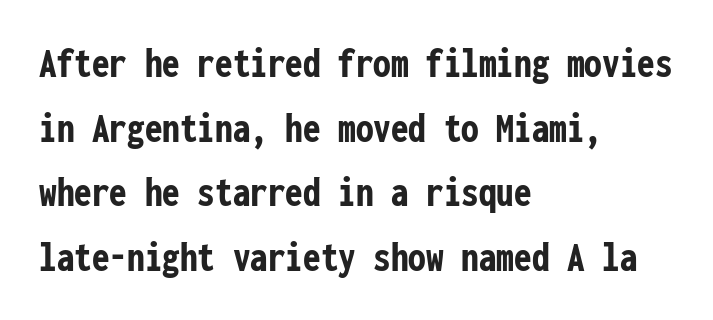
The image shows 44 px semibold, condensed sans-serif type, upright, monospaced; set left-aligned, normal line spacing (1.47x), normal letter spacing, not underlined; low stroke contrast and a medium x-height.
